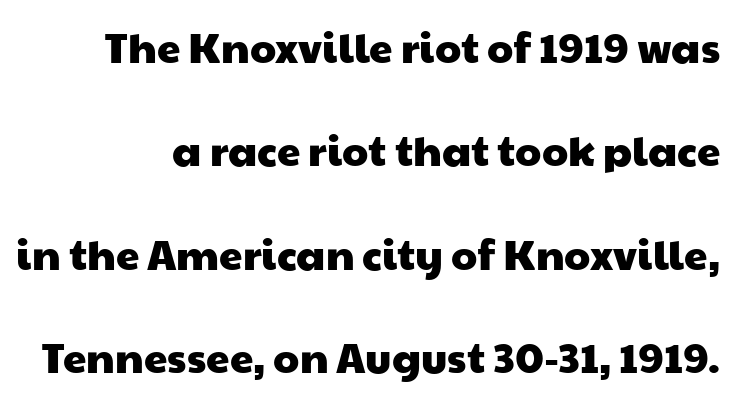
The image shows 42 px wide sans-serif type; set right-aligned, loose line spacing (2.46x), normal letter spacing, not underlined; low stroke contrast and a medium x-height.
